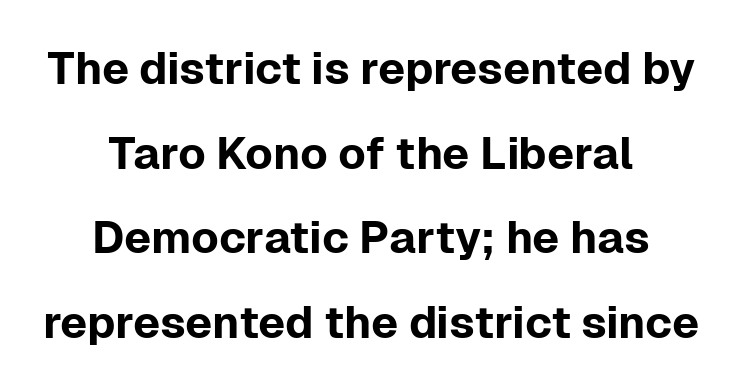
Looks like regular typesetting: each glyph gets only the width it needs. Beneath every word, the page is bare. If you folded the block vertically in half, each line would mirror itself in length. Note: no serifs on the glyphs.
